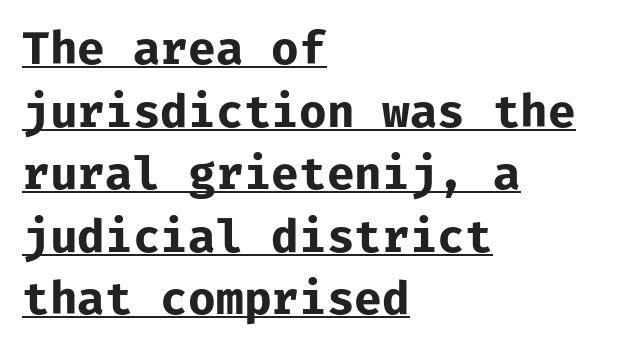
{"serif": "no", "italic": "no", "bold": "yes", "weight": "bold", "width": "normal", "stroke_contrast": "low", "x_height": "medium", "monospaced": "yes", "underline": "yes", "align": "left", "line_spacing": "normal", "line_spacing_ratio": 1.39, "letter_spacing": "normal", "letter_spacing_em": 0.0, "glyph_px": 45}
